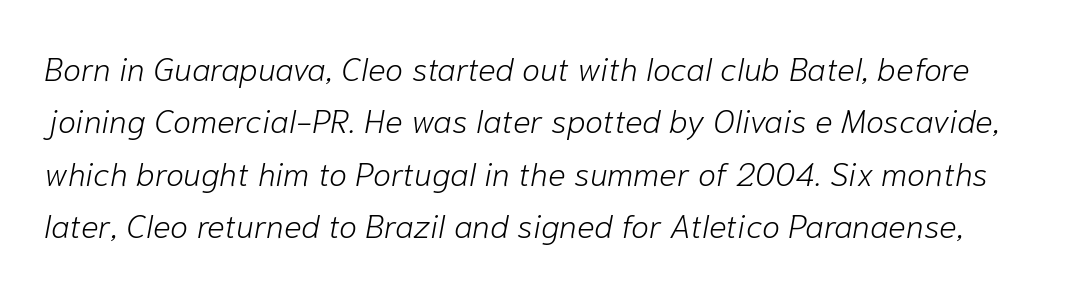
{"italic": "yes", "lean": "right", "slant_degrees": 10, "bold": "no", "weight": "light", "width": "normal", "stroke_contrast": "low", "x_height": "medium", "monospaced": "no", "underline": "no", "line_spacing": "normal", "line_spacing_ratio": 1.59, "letter_spacing": "normal", "letter_spacing_em": 0.0, "glyph_px": 33}
